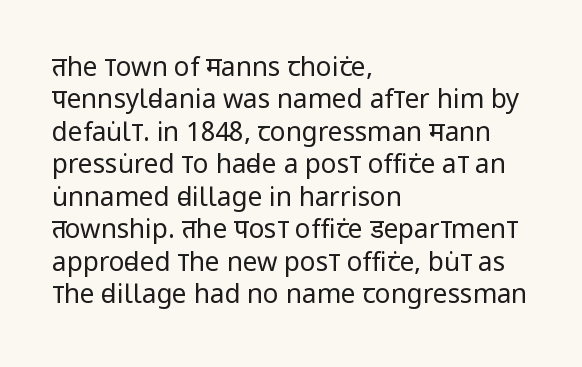
Line spacing here is normal. Nobody touched the tracking dial on this one. Quick note: underline off. Designer's note — italics off, roman on. The lines are quadded left.
